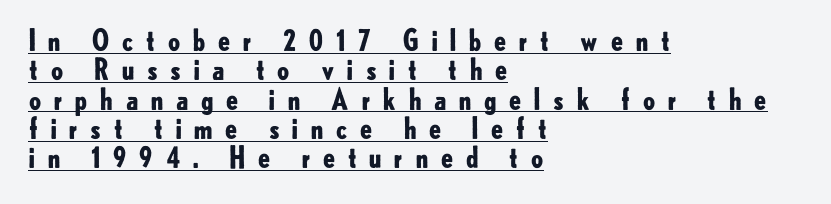
{"serif": "no", "italic": "no", "bold": "yes", "weight": "bold", "width": "normal", "stroke_contrast": "low", "x_height": "small", "monospaced": "no", "underline": "yes", "align": "left", "line_spacing": "tight", "line_spacing_ratio": 1.01, "letter_spacing": "wide", "letter_spacing_em": 0.38, "glyph_px": 29}
